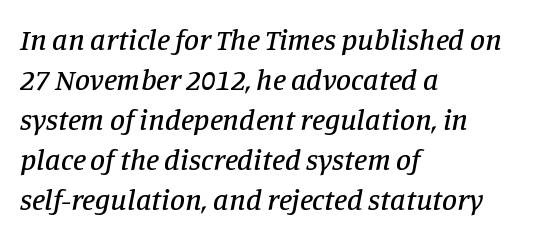
The image shows 30 px serif type, italic (leaning right); set left-aligned, normal line spacing (1.33x), normal letter spacing, not underlined; low stroke contrast and a large x-height.
